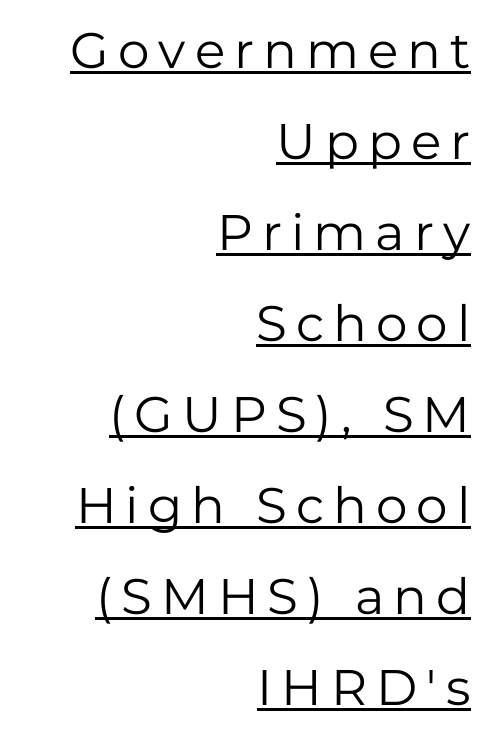
This is roman type, the default non-slanted kind. Check the space under the baseline: a stroke is drawn there. Check where the strokes stop: nothing finishes them off — pure sans. Think of a printed novel: that variable character pitch is what you see here.
